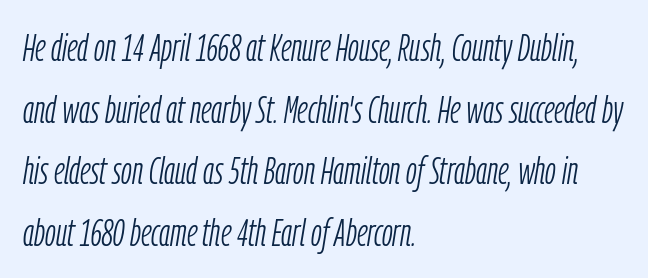
Left-aligned paragraph, ragged on the right. Rendered with sloped, italic letterforms. The line-height multiplier appears to be the usual default. What stands out about the letter spacing? Nothing — it is the standard amount. Decoration check: the copy has no underline. Proportional: the letters do not fall into vertical columns.
